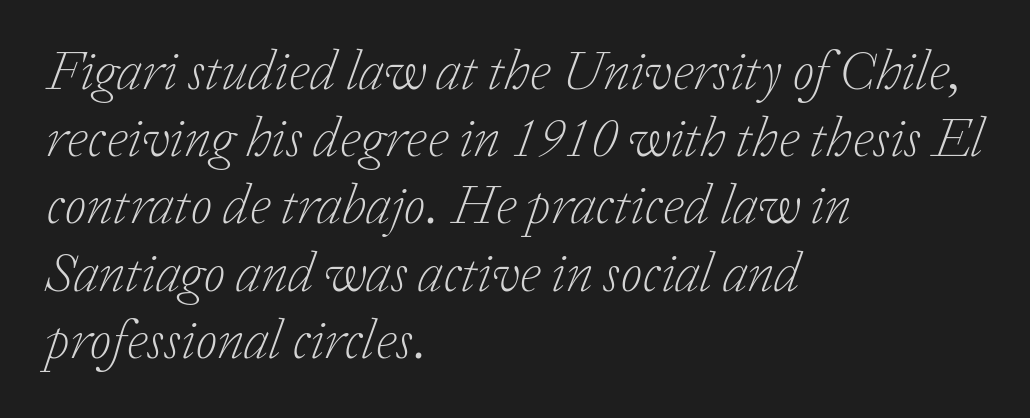
The font's italic variant was chosen for this text. The rendering keeps characters at their native spacing. The setting favours the left margin, as ordinary paragraphs usually do. Classification — serif.
